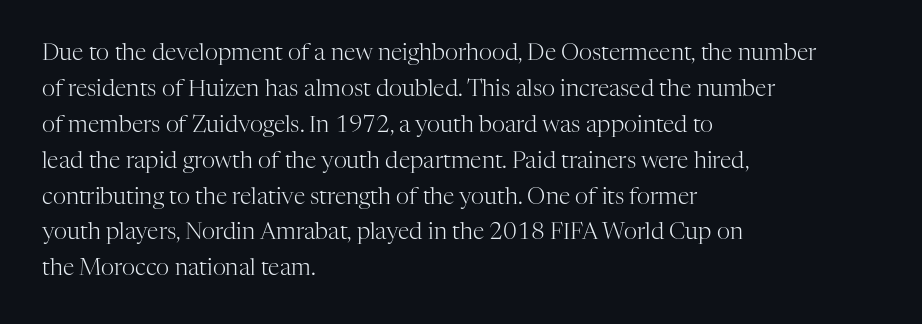
Q: Is the text bold? A: No.
Q: Is the text italic (slanted)? A: No, it is upright.
Q: Is the text underlined? A: No.
Q: How is the paragraph aligned? A: Left-aligned.
Q: Is the spacing between letters normal or unusually wide? A: Normal.
Q: Is the spacing between lines tight, normal or loose? A: Normal.
